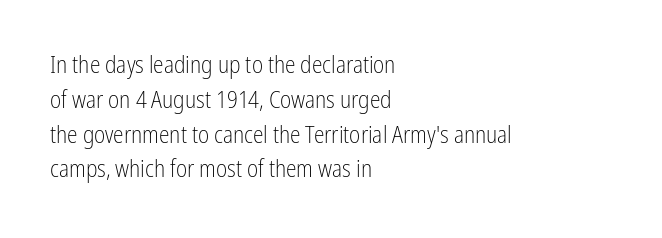
Summary of weight: not heavy and not bold. The passage shown stacks its lines at a standard gap. Upright lettering throughout. Tracking value appears to be zero — textbook default spacing.
